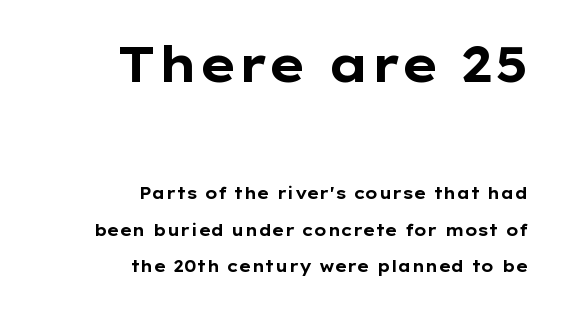
{"serif": "no", "italic": "no", "bold": "yes", "weight": "bold", "width": "wide", "stroke_contrast": "low", "x_height": "medium", "monospaced": "no", "underline": "no", "align": "right", "line_spacing": "loose", "line_spacing_ratio": 2.27, "letter_spacing": "normal", "letter_spacing_em": 0.0, "larger_block": "first", "size_ratio": 3.06, "glyph_px": 49}
